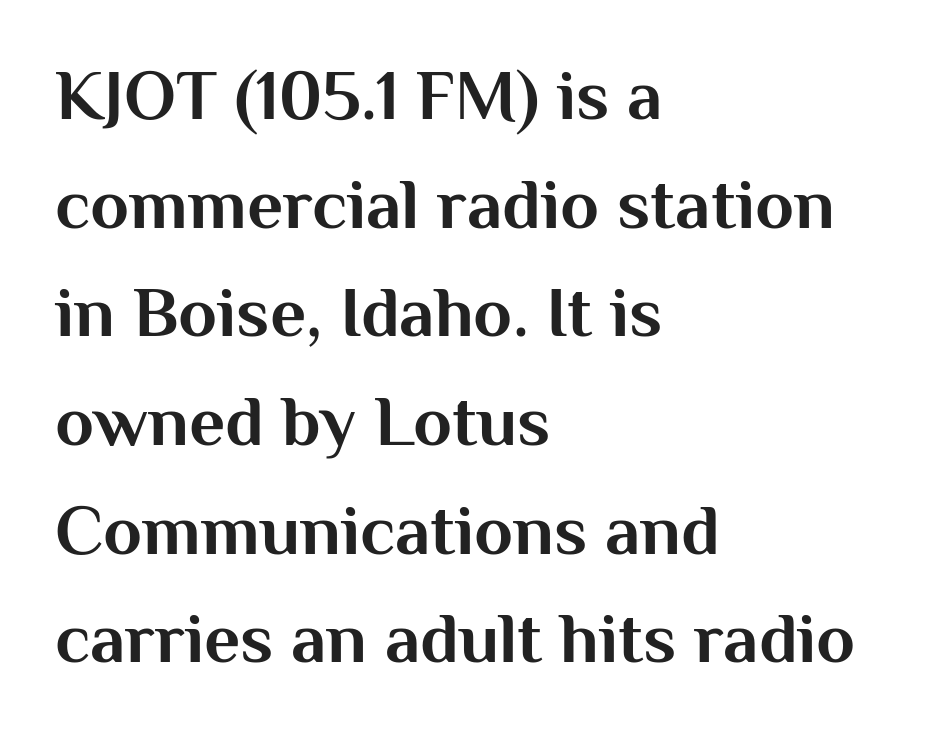
{"serif": "no", "italic": "no", "bold": "yes", "weight": "bold", "width": "normal", "stroke_contrast": "medium", "x_height": "medium", "monospaced": "no", "underline": "no", "align": "left", "line_spacing": "normal", "line_spacing_ratio": 1.53, "letter_spacing": "normal", "letter_spacing_em": 0.0, "glyph_px": 71}
